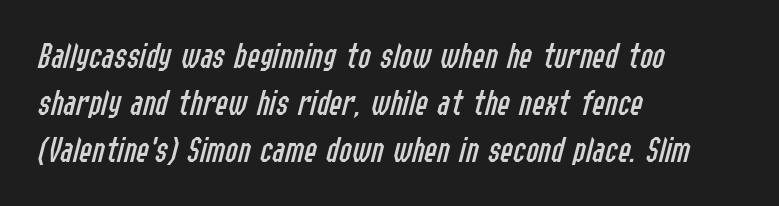
Q: Is the text bold? A: No.
Q: Is the text italic (slanted)? A: Yes, it leans right by about 14 degrees.
Q: Is the text underlined? A: No.
Q: How is the paragraph aligned? A: Left-aligned.
Q: Is the spacing between letters normal or unusually wide? A: Normal.
Q: Width (condensed, normal, or wide)? A: Condensed.
Q: Stroke contrast? A: Low.
Q: x-height? A: Medium.
Q: Monospaced? A: No.
